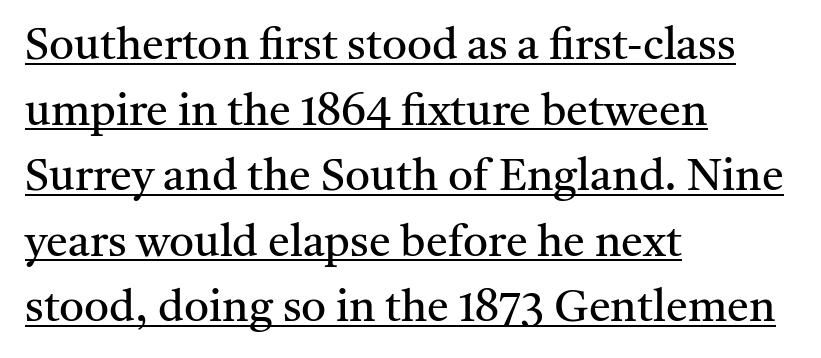
The image shows 44 px regular-weight serif type, upright; set left-aligned, normal line spacing (1.49x), normal letter spacing, underlined; medium stroke contrast and a medium x-height.
